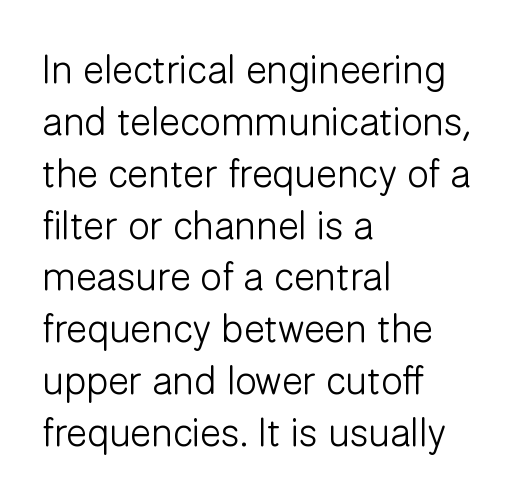
Q: Is the text bold? A: No.
Q: Is the text italic (slanted)? A: No, it is upright.
Q: Is the typeface a serif or a sans-serif typeface? A: Sans-serif.
Q: Is the text underlined? A: No.
Q: How is the paragraph aligned? A: Left-aligned.
Q: Is the spacing between letters normal or unusually wide? A: Normal.
Q: Is the spacing between lines tight, normal or loose? A: Normal.
Q: Width (condensed, normal, or wide)? A: Normal.
Q: Stroke contrast? A: Low.
Q: x-height? A: Medium.
Q: Monospaced? A: No.
